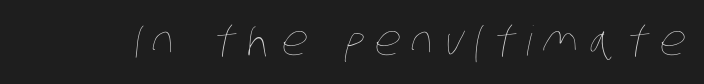
Q: Is the text bold? A: No.
Q: Is the text underlined? A: No.
Q: Is the spacing between letters normal or unusually wide? A: Unusually wide.
Q: Width (condensed, normal, or wide)? A: Condensed.
Q: Stroke contrast? A: Low.
Q: x-height? A: Large.
Q: Monospaced? A: No.
